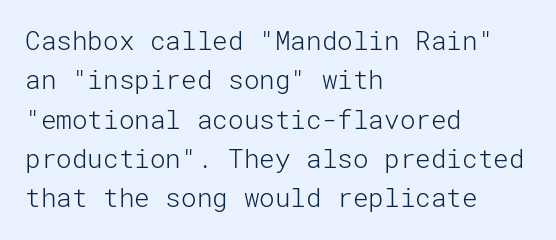
A typesetter would mark this as roman, not italic. Does the leading feel generous? No, just average. The typesetter chose a ragged-right arrangement here. The gaps between neighbouring characters are ordinary and unremarkable. Is this a heavy cut? Hardly; it is regular or lighter. The space directly below the letters is spotless.
